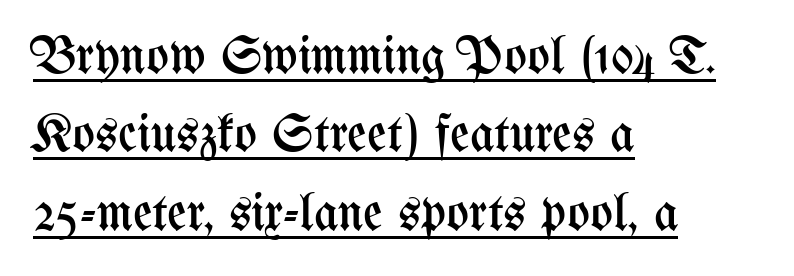
Q: Is the text bold? A: No.
Q: Is the text italic (slanted)? A: No, it is upright.
Q: Is the text underlined? A: Yes.
Q: How is the paragraph aligned? A: Left-aligned.
Q: Is the spacing between letters normal or unusually wide? A: Normal.
Q: Is the spacing between lines tight, normal or loose? A: Normal.
Q: Width (condensed, normal, or wide)? A: Condensed.
Q: Stroke contrast? A: Medium.
Q: x-height? A: Medium.
Q: Monospaced? A: No.
